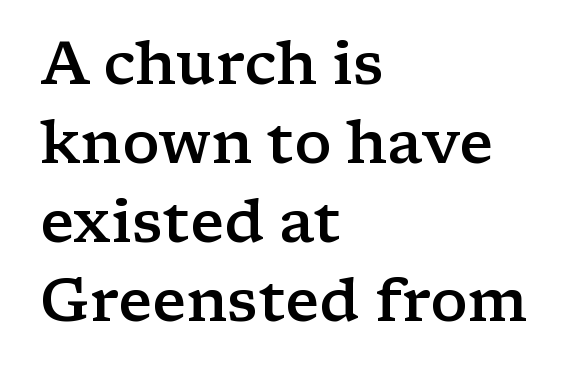
Q: Is the text bold? A: Semi-bold.
Q: Is the text italic (slanted)? A: No, it is upright.
Q: Is the typeface a serif or a sans-serif typeface? A: Serif.
Q: Is the text underlined? A: No.
Q: How is the paragraph aligned? A: Left-aligned.
Q: Is the spacing between letters normal or unusually wide? A: Normal.
Q: Is the spacing between lines tight, normal or loose? A: Normal.
Q: Width (condensed, normal, or wide)? A: Wide.
Q: Stroke contrast? A: Low.
Q: x-height? A: Medium.
Q: Monospaced? A: No.
